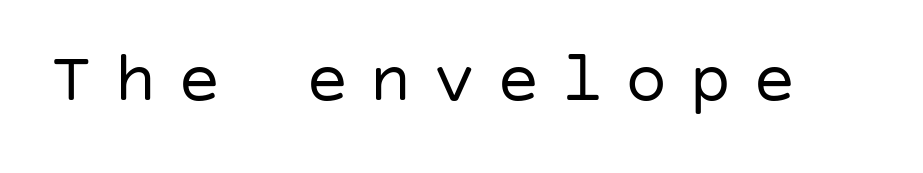
{"serif": "no", "italic": "no", "bold": "no", "weight": "regular", "width": "normal", "stroke_contrast": "low", "x_height": "large", "underline": "no", "letter_spacing": "wide", "letter_spacing_em": 0.3, "glyph_px": 71}
